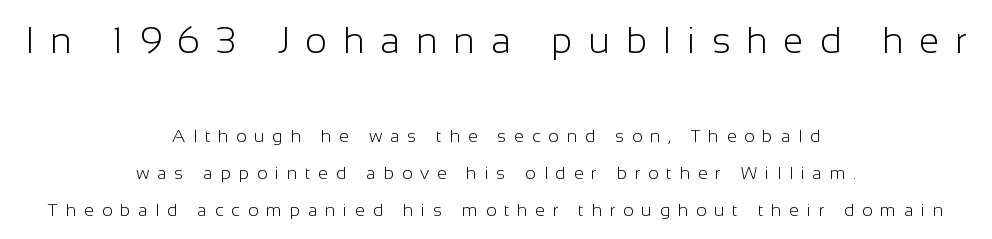
{"serif": "no", "italic": "no", "bold": "no", "weight": "light", "width": "normal", "stroke_contrast": "low", "x_height": "medium", "monospaced": "no", "underline": "no", "align": "center", "line_spacing": "loose", "line_spacing_ratio": 2.06, "letter_spacing": "wide", "letter_spacing_em": 0.43, "larger_block": "first", "size_ratio": 2.06, "glyph_px": 37}
